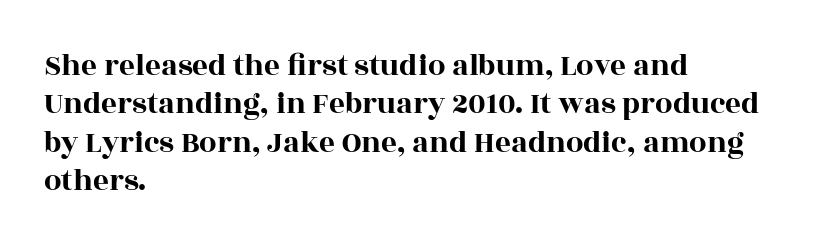
The image shows 31 px wide serif type, upright; set left-aligned, line spacing 1.24x, normal letter spacing, not underlined; a large x-height.
